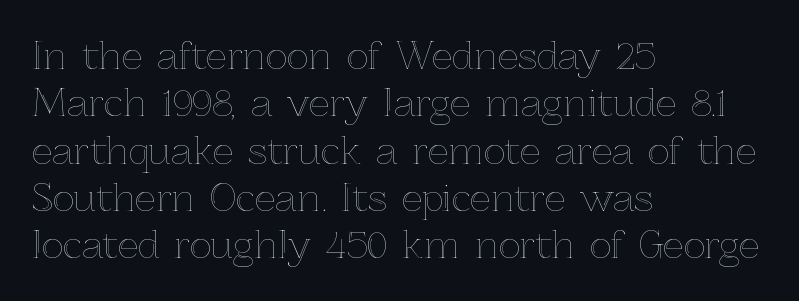
The image shows 37 px text type, upright; set left-aligned, normal line spacing (1.28x), normal letter spacing, not underlined; a medium x-height.
